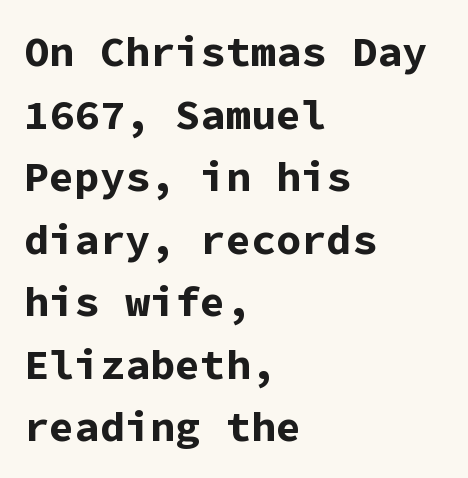
Characters remain perfectly vertical along every line. The paragraph has a hard left edge and a soft right edge. Note: no serifs on the glyphs. What weight is shown? A full bold with thick strokes.
